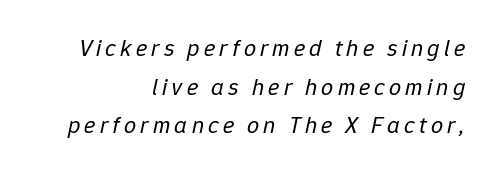
One glance says typical: line gaps are just what's usual. If you drew a ruler down the right edge, every line would touch it. Check the space under the baseline: it is left empty. On a weight scale, this lands at 450 or below. In terms of posture, this sample is oblique.
